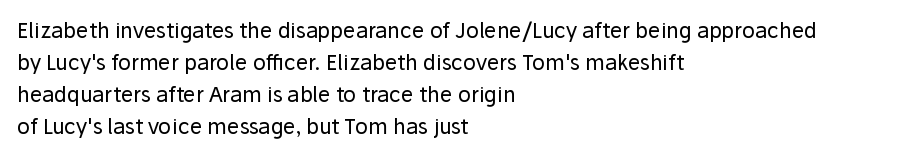
{"italic": "no", "bold": "no", "underline": "no", "align": "left", "line_spacing": "normal", "line_spacing_ratio": 1.52, "letter_spacing": "normal", "letter_spacing_em": 0.0, "glyph_px": 21}
